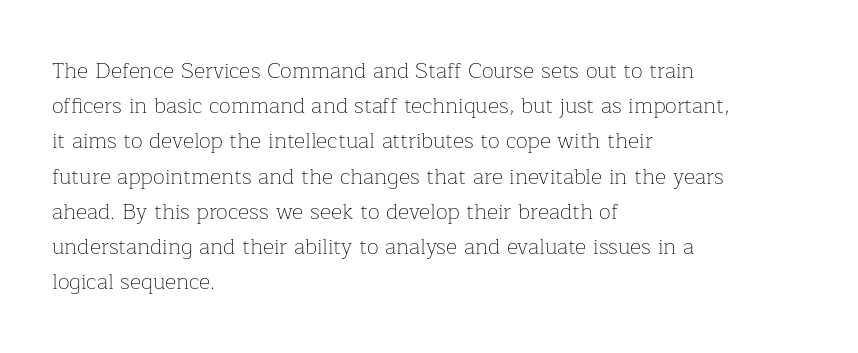
The image shows 22 px text type, upright; set left-aligned, normal line spacing (1.6x), normal letter spacing, not underlined.
